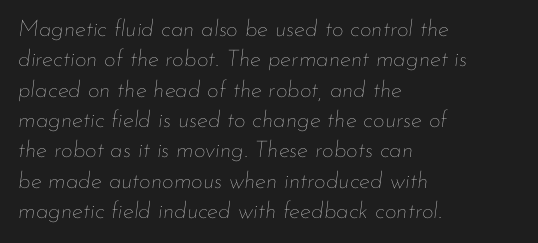
Standard letterfit; no display-style spreading of the glyphs. The text block is weighted toward the left margin, trailing off unevenly rightward. Does the leading feel generous? No, just average. Each row of text sits above clean, open space. You can tell it's italic because the verticals aren't actually vertical.
